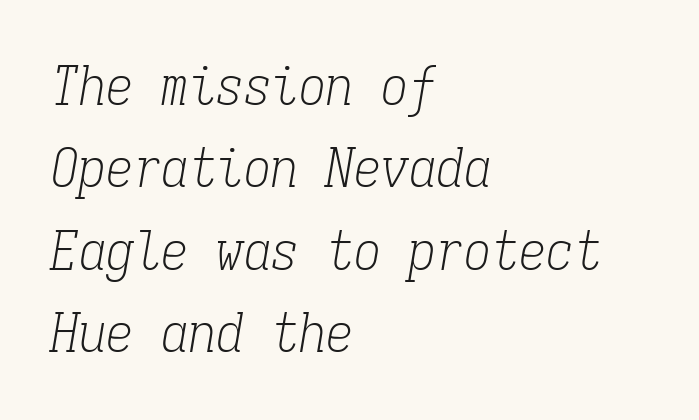
The image shows 55 px light, condensed serif type, italic (leaning right), monospaced; set left-aligned, normal line spacing (1.5x), normal letter spacing, not underlined; low stroke contrast and a medium x-height.
